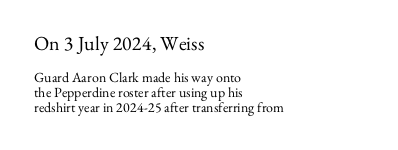
The image shows 20 px text type, upright; set left-aligned, tight line spacing (1.06x), normal letter spacing, not underlined; the first (top) block is 1.43x larger.
